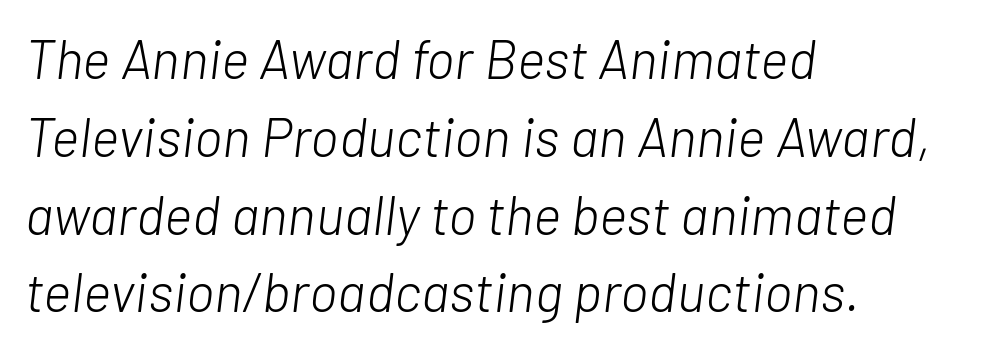
The face looks like a standard text weight, possibly lighter. These lines stack with their left ends in a neat column. Compared with ordinary roman type, these characters are visibly tilted. Check the space under the baseline: it is left empty.
